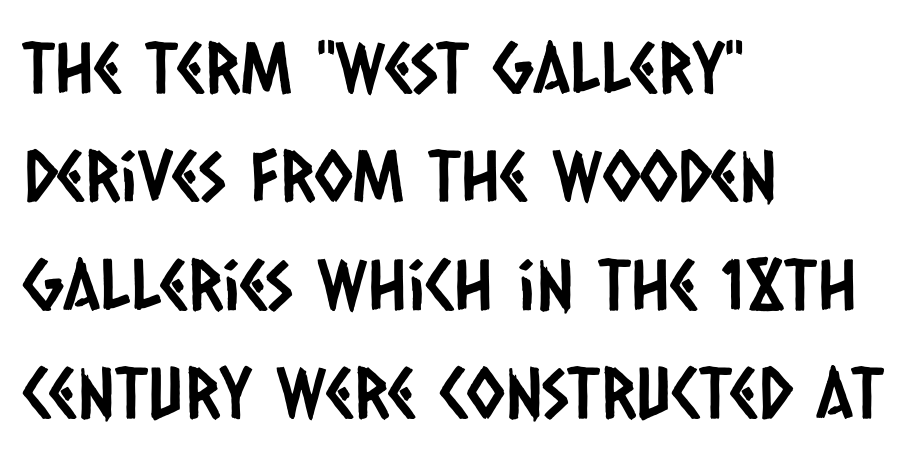
Does extra space separate the letters? No, they use regular spacing. Proportional: the letters do not fall into vertical columns. No feet cap the strokes, marking this as sans-serif type. A typesetter would call this leading conventional body-copy spacing. Clear beneath every line of the passage. In CSS terms this would be text-align: left.
